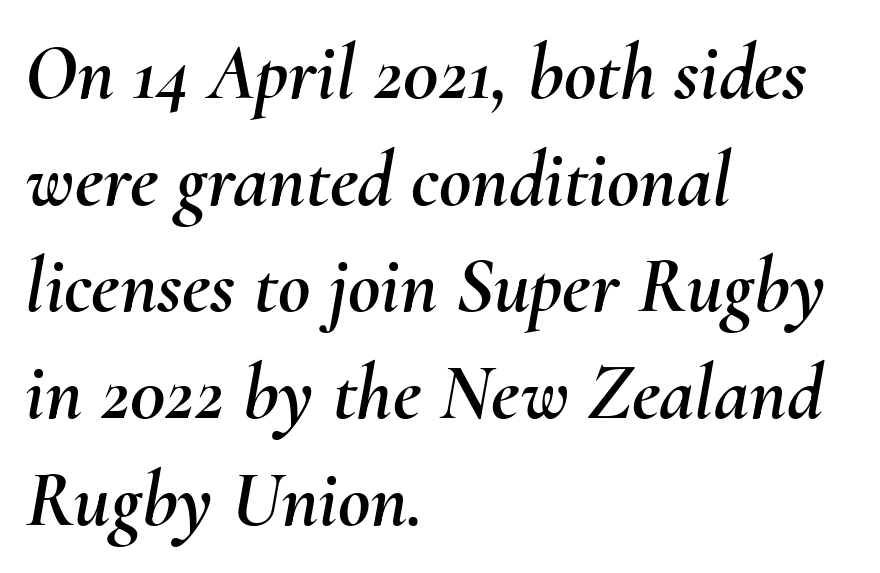
{"italic": "yes", "lean": "right", "slant_degrees": 10, "width": "normal", "stroke_contrast": "medium", "x_height": "small", "monospaced": "no", "underline": "no", "align": "left", "line_spacing": "normal", "line_spacing_ratio": 1.35, "letter_spacing": "normal", "letter_spacing_em": 0.0, "glyph_px": 79}
